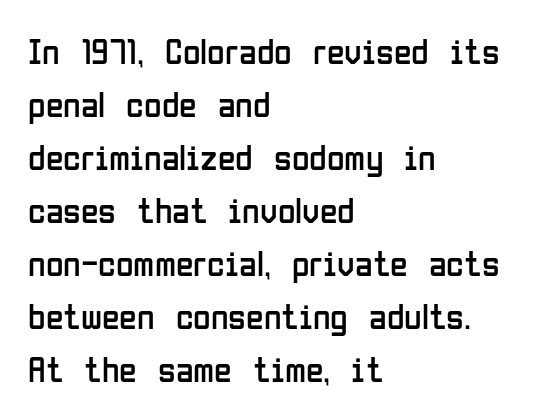
The letterforms sit shoulder to shoulder at normal distance. Do the characters align in a grid? No, the font is proportional. Honestly, there is no underline to notice here at all. Bold? No — there's no thickening of the strokes. Visually the block forms a straight wall on the left and a jagged coastline on the right. Vertical strokes here are truly vertical.
